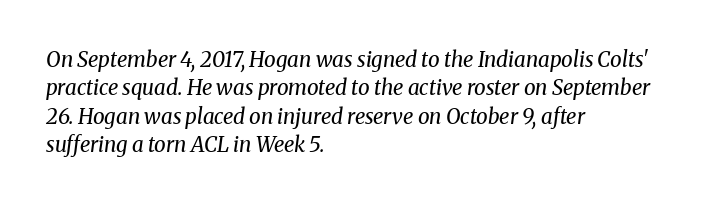
{"italic": "yes", "lean": "right", "slant_degrees": 8, "bold": "no", "underline": "no", "align": "left", "line_spacing": "normal", "line_spacing_ratio": 1.35, "letter_spacing": "normal", "letter_spacing_em": 0.0, "glyph_px": 21}
